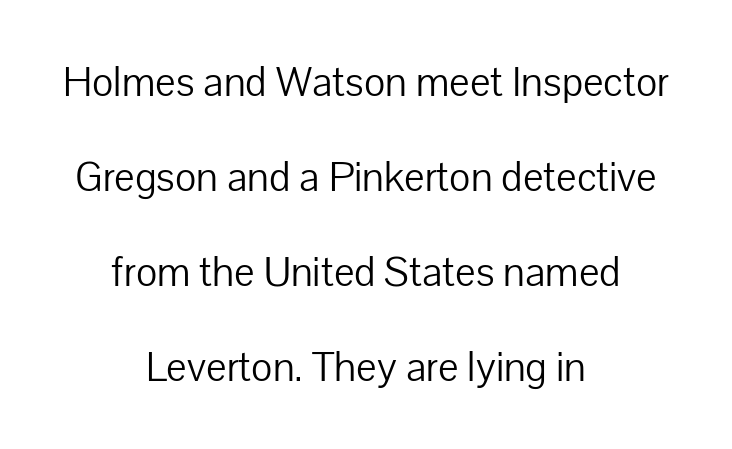
Honestly, there is no underline to notice here at all. Nope, not italic — everything's standing straight. The letters sit at their default tracking, neither squeezed nor spread. The letters carry no serifs — their stems end cleanly without finishing strokes. Does the leading feel generous? Absolutely, it's lavish. You could not count columns in this text — the font is proportionally spaced.
